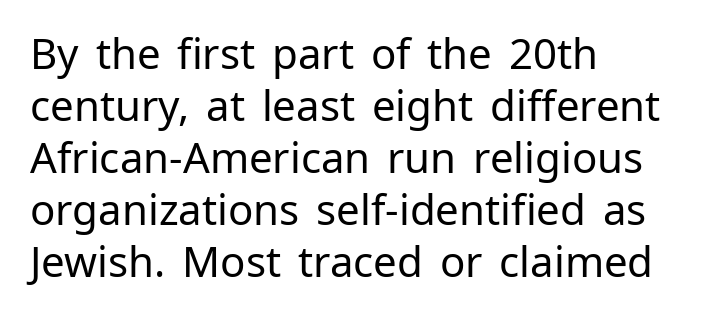
The image shows 42 px regular-weight sans-serif type, upright; set left-aligned, line spacing 1.24x, normal letter spacing, not underlined; low stroke contrast and a medium x-height.
